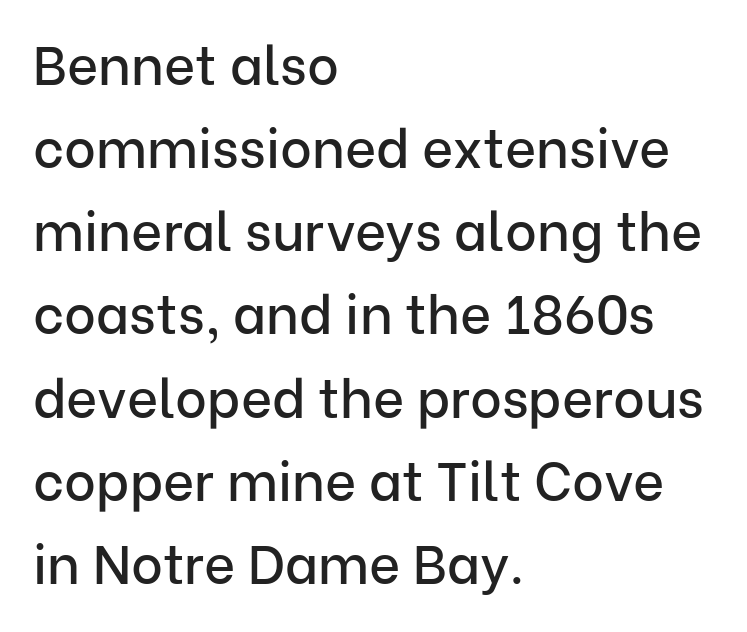
{"serif": "no", "italic": "no", "width": "normal", "stroke_contrast": "low", "x_height": "medium", "monospaced": "no", "underline": "no", "align": "left", "line_spacing": "normal", "line_spacing_ratio": 1.54, "letter_spacing": "normal", "letter_spacing_em": 0.0, "glyph_px": 54}
